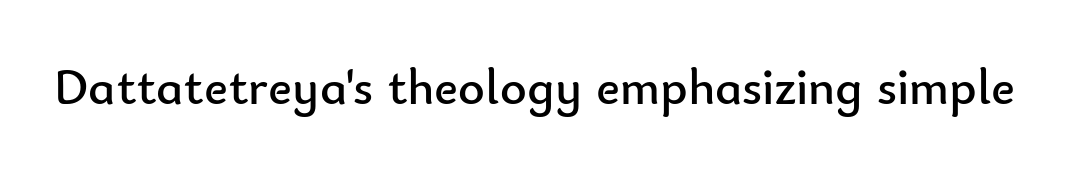
The image shows 51 px regular-weight sans-serif type, upright; set normal letter spacing, not underlined; low stroke contrast and a small x-height.
